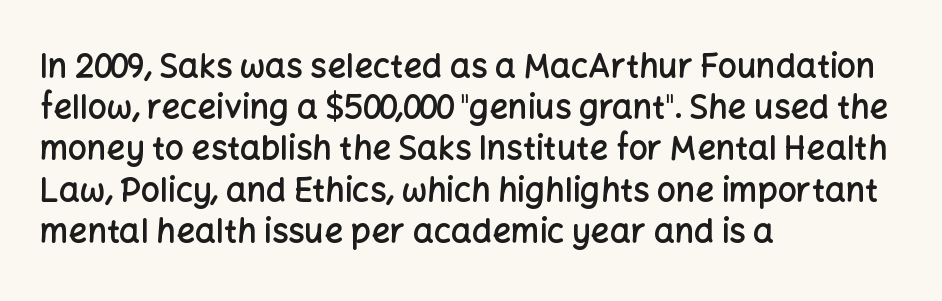
Q: Is the text bold? A: Semi-bold.
Q: Is the text italic (slanted)? A: No, it is upright.
Q: Is the typeface a serif or a sans-serif typeface? A: Sans-serif.
Q: Is the text underlined? A: No.
Q: How is the paragraph aligned? A: Left-aligned.
Q: Is the spacing between letters normal or unusually wide? A: Normal.
Q: Is the spacing between lines tight, normal or loose? A: Normal.
Q: Width (condensed, normal, or wide)? A: Normal.
Q: Stroke contrast? A: Low.
Q: x-height? A: Medium.
Q: Monospaced? A: No.
